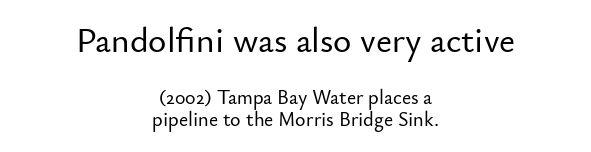
The image shows 35 px sans-serif type, upright; set centered, tight line spacing (1.07x), normal letter spacing, not underlined; the first (top) block is 1.75x larger; low stroke contrast and a small x-height.
